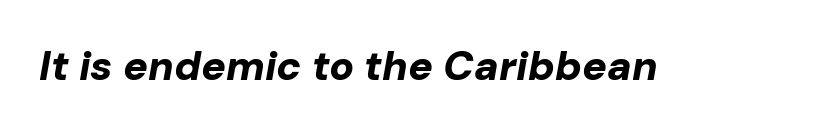
Typographic density is high because the face is bold. Designer's note — italics engaged. What stands out about the letter spacing? Nothing — it is the standard amount. The words here are not underlined. Here the designer chose a conventional face with non-uniform glyph widths.
